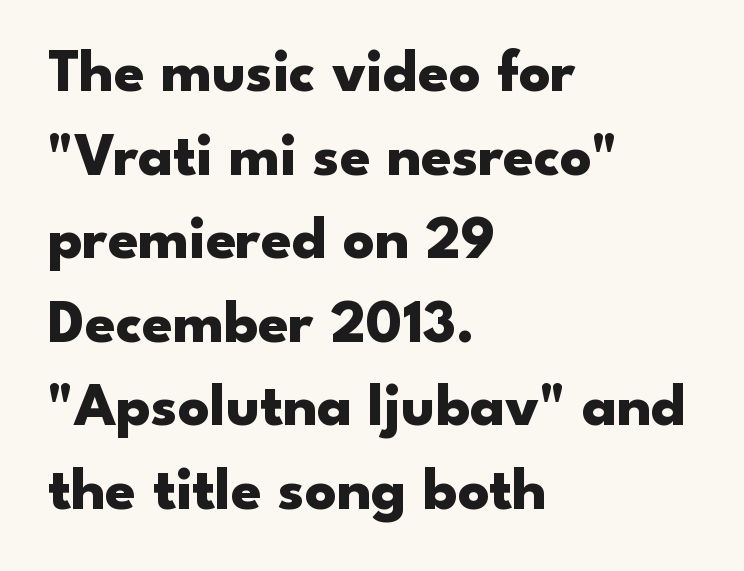
{"serif": "no", "italic": "no", "bold": "yes", "weight": "heavy", "width": "wide", "stroke_contrast": "low", "x_height": "small", "monospaced": "no", "underline": "no", "align": "left", "line_spacing": "normal", "line_spacing_ratio": 1.37, "letter_spacing": "normal", "letter_spacing_em": 0.0, "glyph_px": 61}
